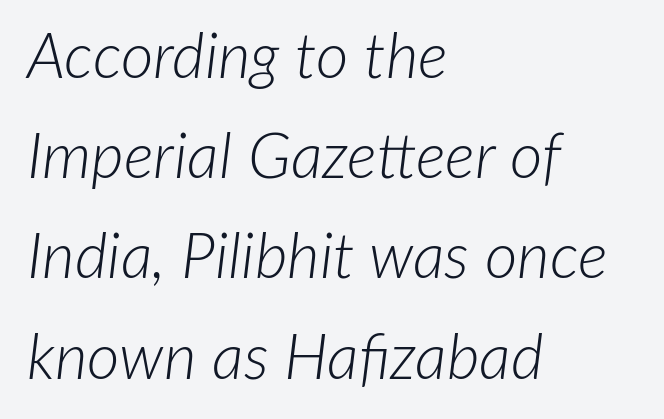
The image shows 63 px light type, italic (leaning right); set left-aligned, normal line spacing (1.59x), normal letter spacing, not underlined; low stroke contrast and a medium x-height.
